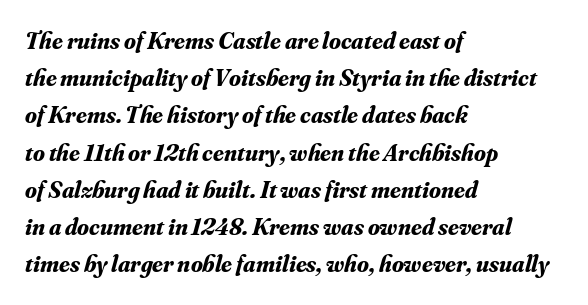
Between one letter and the next there's only the usual sliver of space. The block of text has a typical density, with ordinary space between rows. This sample is left-justified, so line endings fall wherever the words run out. Beneath every word, the page is bare. A typesetter would mark this as italic.
